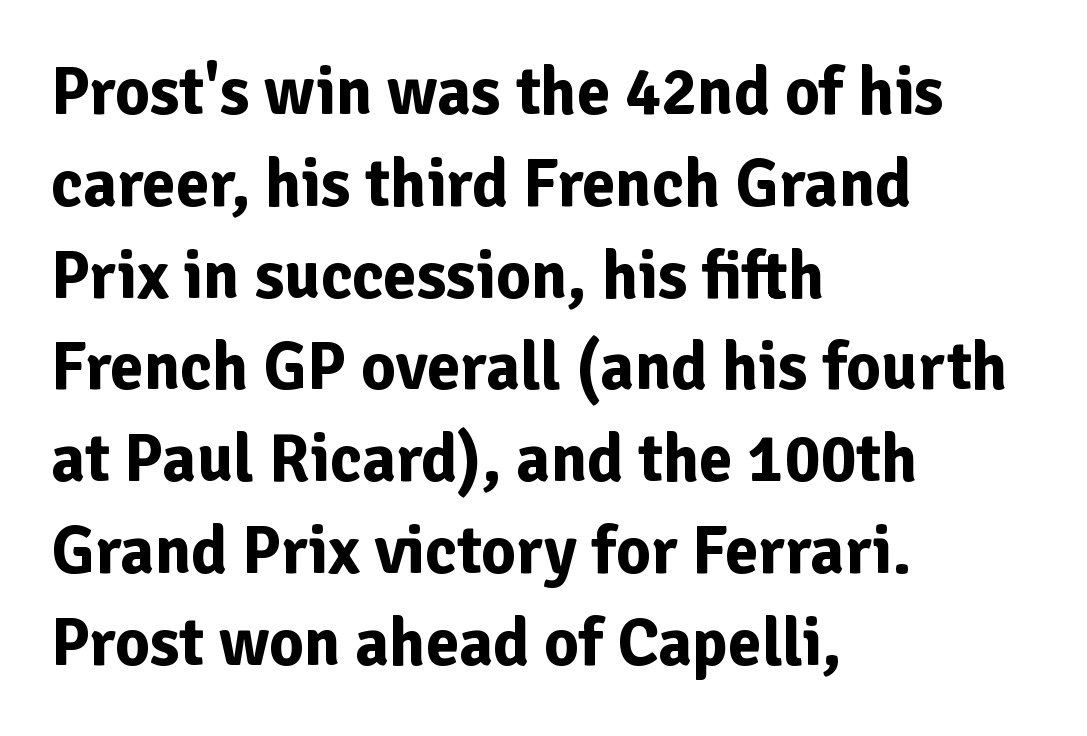
Q: Is the text bold? A: Yes.
Q: Is the text italic (slanted)? A: No, it is upright.
Q: Is the typeface a serif or a sans-serif typeface? A: Sans-serif.
Q: Is the text underlined? A: No.
Q: How is the paragraph aligned? A: Left-aligned.
Q: Is the spacing between letters normal or unusually wide? A: Normal.
Q: Is the spacing between lines tight, normal or loose? A: Normal.
Q: Width (condensed, normal, or wide)? A: Normal.
Q: Stroke contrast? A: Low.
Q: x-height? A: Medium.
Q: Monospaced? A: No.
